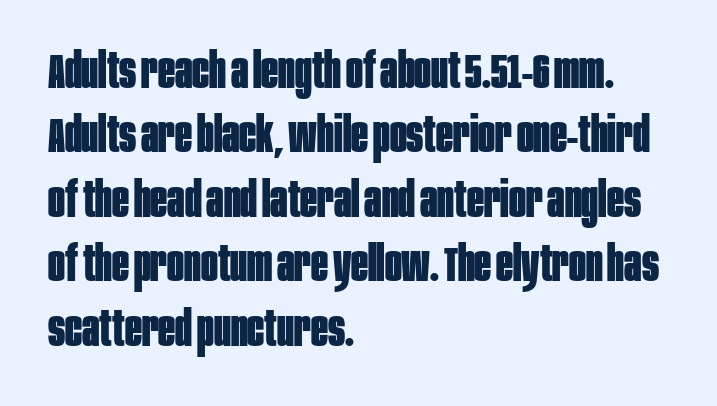
The image shows 50 px bold, condensed sans-serif type, upright; set left-aligned, normal line spacing (1.29x), normal letter spacing, not underlined; low stroke contrast and a large x-height.
